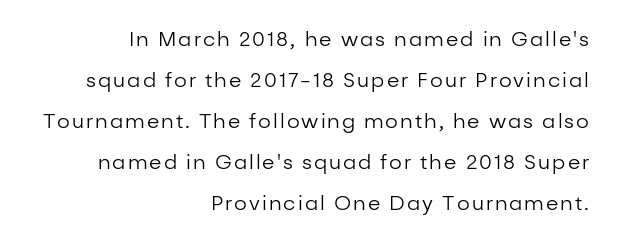
The image shows 20 px text type, upright; set right-aligned, loose line spacing (2.05x), not underlined.
